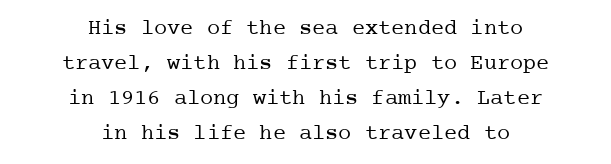
The image shows 22 px text type, upright; set centered, normal line spacing (1.59x), normal letter spacing, not underlined.
